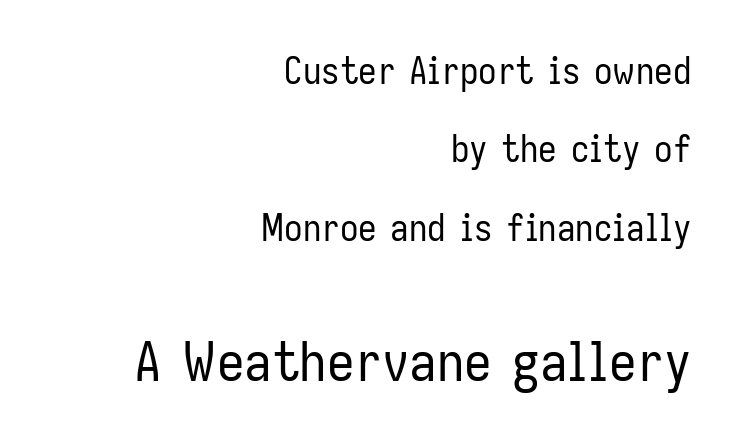
Is this a fixed-width face? No — the glyphs have proportional, varying widths. No heavy texture on the line: the type isn't bold. Is the letter spacing exaggerated? No — it looks like the ordinary default. Type without underlining. The face used here is a sans, in the tradition of grotesques and geometrics. Size hierarchy here favors the trailing block over the leading one.
